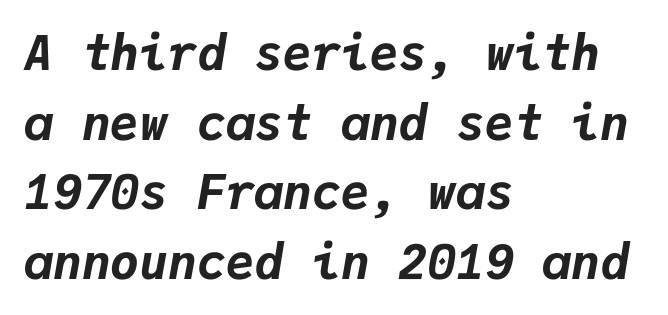
The image shows 48 px bold type, italic (leaning right), monospaced; set left-aligned, normal line spacing (1.45x), normal letter spacing, not underlined; low stroke contrast and a medium x-height.
